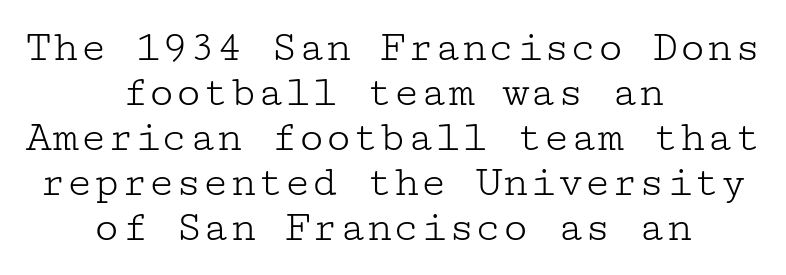
The image shows 45 px light, wide serif type, upright; set centered, tight line spacing (1.0x), normal letter spacing, not underlined; low stroke contrast and a medium x-height.
